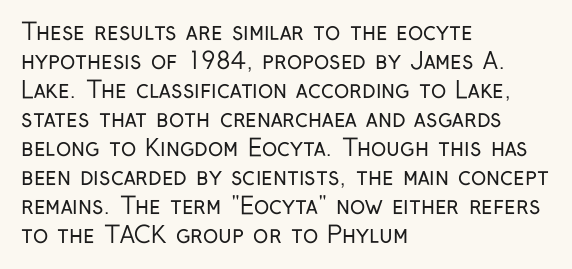
{"italic": "no", "bold": "no", "underline": "no", "align": "left", "line_spacing": "normal", "line_spacing_ratio": 1.26, "letter_spacing": "normal", "letter_spacing_em": 0.0, "glyph_px": 23}
